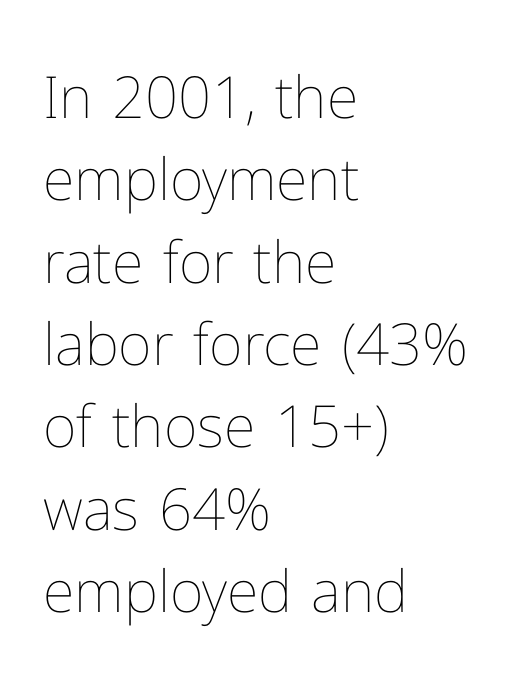
Q: Is the text bold? A: No.
Q: Is the text italic (slanted)? A: No, it is upright.
Q: Is the text underlined? A: No.
Q: How is the paragraph aligned? A: Left-aligned.
Q: Is the spacing between letters normal or unusually wide? A: Normal.
Q: Is the spacing between lines tight, normal or loose? A: Normal.
Q: Width (condensed, normal, or wide)? A: Normal.
Q: Stroke contrast? A: Low.
Q: x-height? A: Medium.
Q: Monospaced? A: No.
